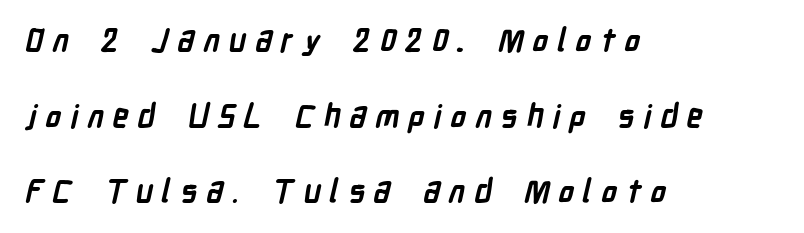
{"serif": "no", "bold": "yes", "weight": "semibold", "width": "condensed", "stroke_contrast": "low", "x_height": "medium", "monospaced": "no", "underline": "no", "align": "left", "line_spacing": "loose", "line_spacing_ratio": 2.36, "letter_spacing": "wide", "letter_spacing_em": 0.28, "glyph_px": 32}
